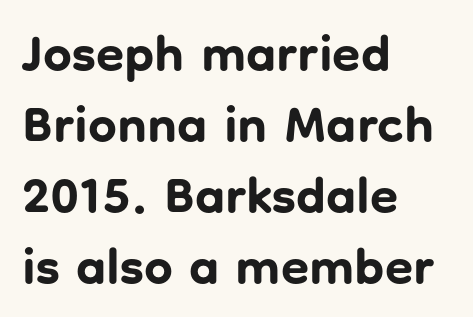
Italic: no, the glyphs are upright roman. Quick note: underline off. This rendering uses left alignment, leaving the right contour irregular. The line-height multiplier appears to be the usual default. The designer went with a sans here, leaving each stem footless.
